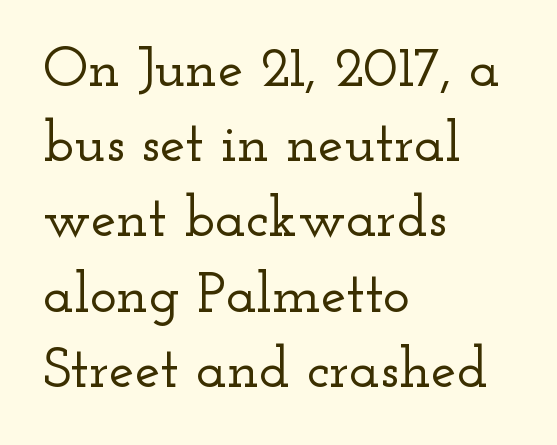
The image shows 57 px wide serif type, upright; set left-aligned, normal line spacing (1.32x), normal letter spacing, not underlined; low stroke contrast and a small x-height.
